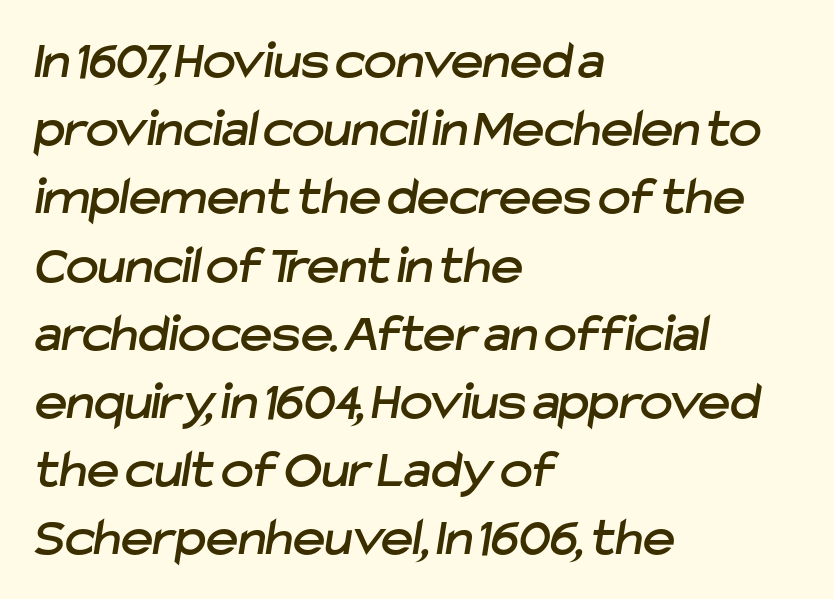
The image shows 55 px sans-serif type; set left-aligned, line spacing 1.24x, normal letter spacing, not underlined; low stroke contrast and a medium x-height.
